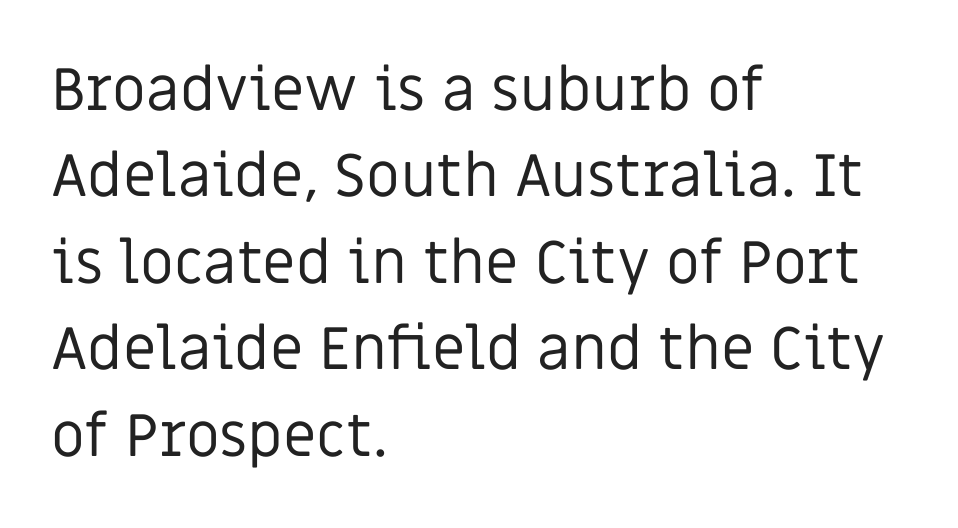
Q: Is the text bold? A: No.
Q: Is the text italic (slanted)? A: No, it is upright.
Q: Is the typeface a serif or a sans-serif typeface? A: Sans-serif.
Q: Is the text underlined? A: No.
Q: How is the paragraph aligned? A: Left-aligned.
Q: Is the spacing between letters normal or unusually wide? A: Normal.
Q: Is the spacing between lines tight, normal or loose? A: Normal.
Q: Width (condensed, normal, or wide)? A: Normal.
Q: Stroke contrast? A: Low.
Q: x-height? A: Large.
Q: Monospaced? A: No.
